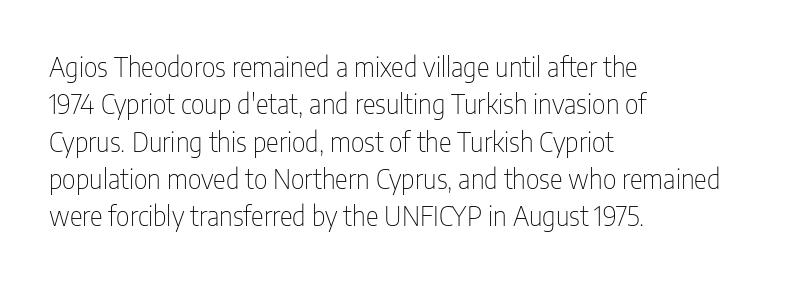
Interline gaps are of average width in this sample. Inter-character spacing is left at the font's built-in metrics. If you drew a line through each stem, it would be perfectly vertical. Words float on clear page, feet unadorned. Each line starts at the same left margin while the right side varies.
